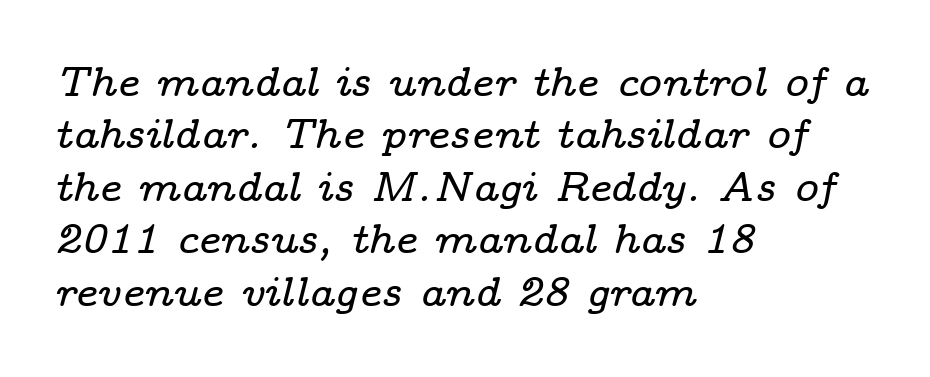
A typesetter would label this face a serif. Yep, that's italic — everything's leaning. Each word holds together tightly as a unit, with standard inter-letter gaps. The block of text has a typical density, with ordinary space between rows.
